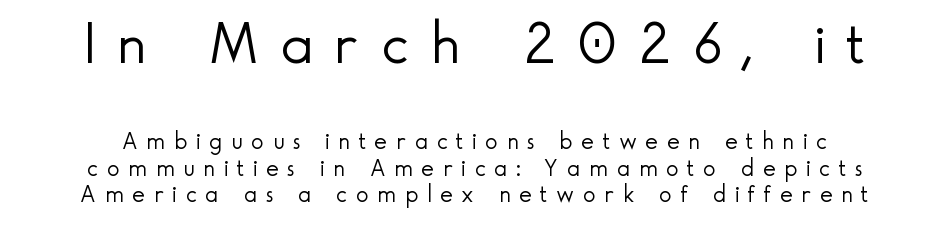
The image shows 60 px light sans-serif type, upright; set centered, tight line spacing (1.09x), unusually wide letter spacing (+0.36 em), not underlined; the first (top) block is 2.5x larger; a small x-height.
